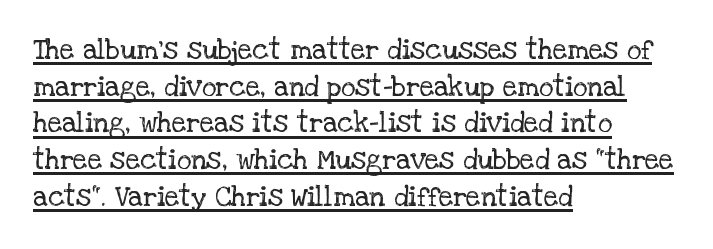
The image shows 28 px regular-weight serif type, upright; set left-aligned, normal line spacing (1.31x), normal letter spacing, underlined; low stroke contrast and a large x-height.
